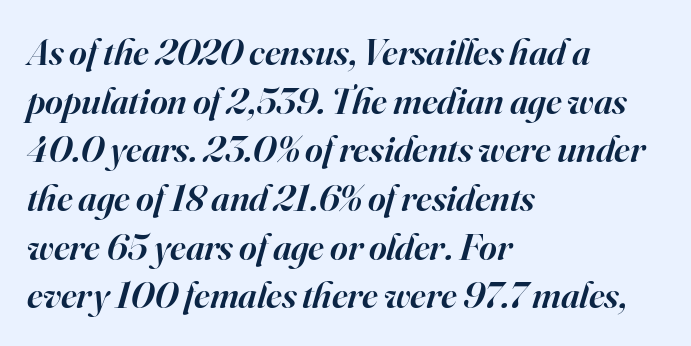
{"serif": "yes", "italic": "yes", "lean": "right", "slant_degrees": 16, "bold": "semi", "weight": "semibold", "width": "normal", "stroke_contrast": "high", "x_height": "small", "monospaced": "no", "underline": "no", "align": "left", "line_spacing": "normal", "line_spacing_ratio": 1.28, "letter_spacing": "normal", "letter_spacing_em": 0.0, "glyph_px": 38}
